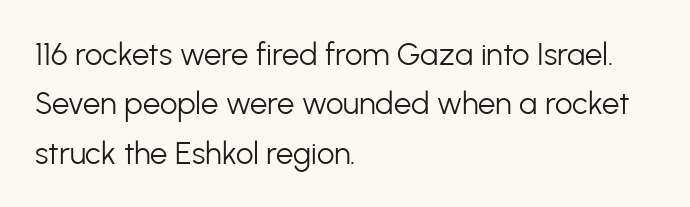
Tracking here is standard; glyphs follow each other at the usual distance. Unbolded letterforms with no extra heft. Serifs: no, the terminals of the letterforms are clean. Leading matches the norm, producing a regular column. This rendering uses left alignment, leaving the right contour irregular. Clear beneath every line of the passage.
